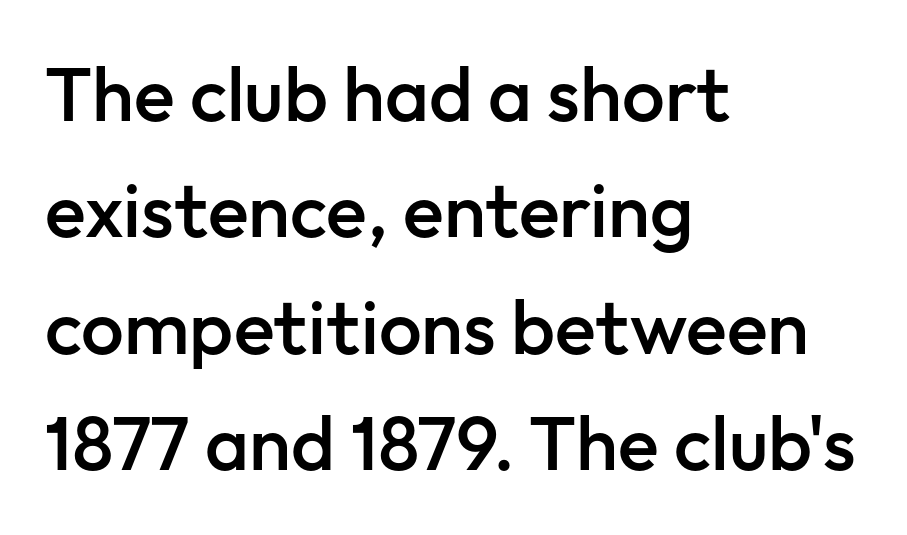
{"serif": "no", "italic": "no", "bold": "semi", "weight": "semibold", "width": "normal", "stroke_contrast": "low", "x_height": "medium", "monospaced": "no", "underline": "no", "align": "left", "line_spacing": "normal", "line_spacing_ratio": 1.53, "letter_spacing": "normal", "letter_spacing_em": 0.0, "glyph_px": 76}
